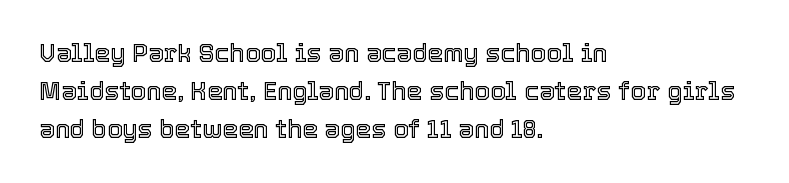
{"italic": "no", "underline": "no", "align": "left", "line_spacing": "normal", "line_spacing_ratio": 1.53, "letter_spacing": "normal", "letter_spacing_em": 0.0, "glyph_px": 25}
